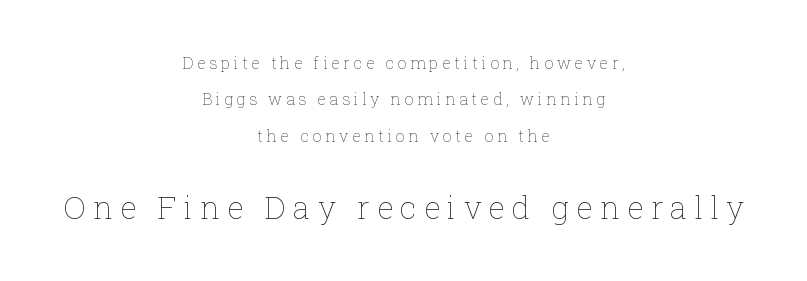
{"italic": "no", "bold": "no", "weight": "thin", "width": "normal", "stroke_contrast": "low", "x_height": "medium", "monospaced": "no", "underline": "no", "align": "center", "line_spacing": "loose", "line_spacing_ratio": 2.28, "letter_spacing": "wide", "letter_spacing_em": 0.23, "larger_block": "second", "size_ratio": 1.94, "glyph_px": 31}
